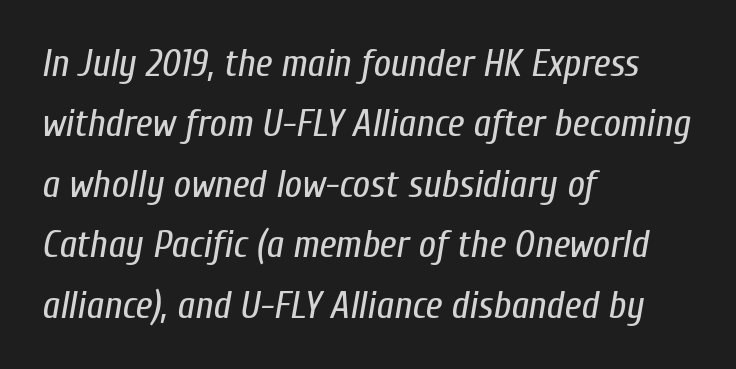
The image shows 38 px regular-weight, condensed type, italic (leaning right); set left-aligned, normal line spacing (1.59x), normal letter spacing, not underlined; low stroke contrast and a medium x-height.
